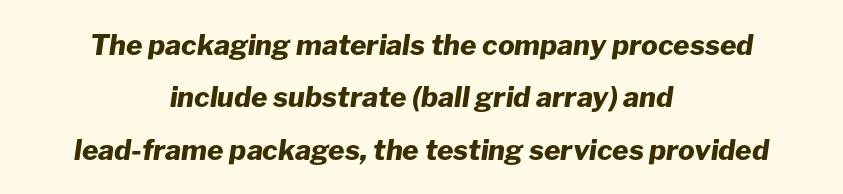
The image shows 28 px heavy type, italic (leaning right); set centered, line spacing 1.87x, normal letter spacing, not underlined; low stroke contrast and a medium x-height.
